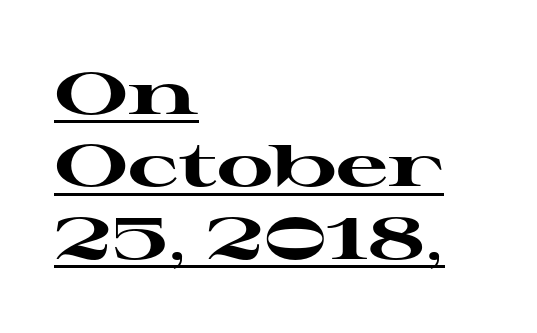
Small tapered or slab feet sit at the stroke ends, so this counts as serif. Leading matches the norm, producing a regular column. Each letter keeps its own natural width here, so spacing adapts to shape. Emphasis by weight is at full strength: bold.
